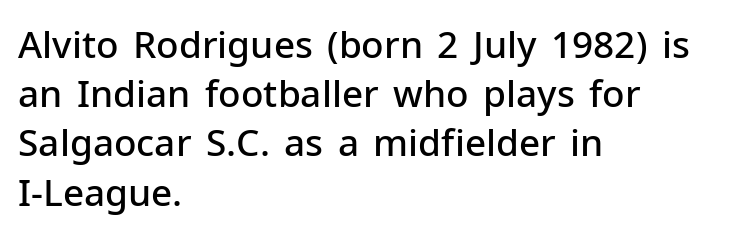
Italic? Not at all — the glyphs are vertical. Stroke thickness is moderately raised; the sample reads as semibold. Is there much room between lines? A standard amount, neither cramped nor airy. Compared with typical body copy, the letter spacing here is the same.
